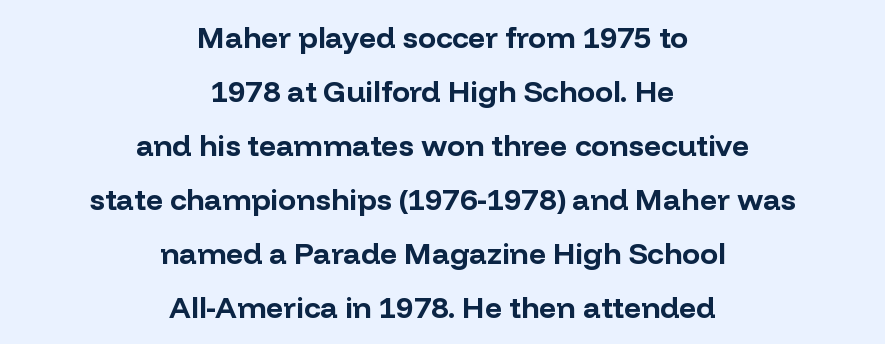
Set as a true bold cut, around the 700 mark. Quick note: not italic, upright. The passage shown is not underscored anywhere. Are there feet on the stems? There aren't — it's a sans.
